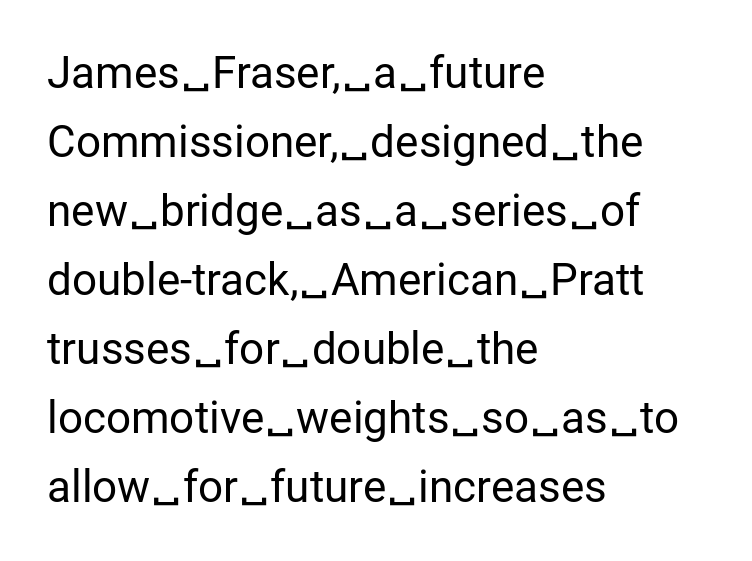
Horizontally, the lines are justified to the leading edge only. Lines of text with bare space underneath. The face looks like a standard text weight, possibly lighter. Note the varied advance widths — an 'i' is clearly narrower than an 'm'.
